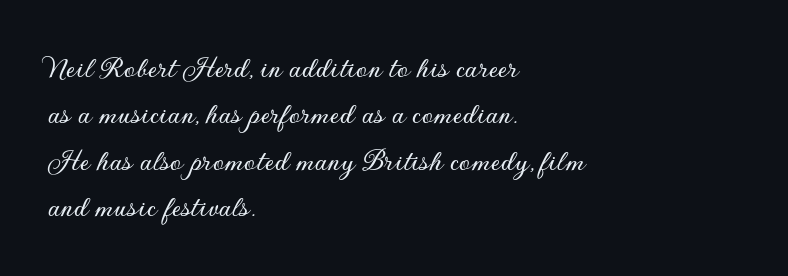
The specimen omits any rule beneath the text block's lines. Notice how the passage keeps a crisp vertical edge on the left only. The face used here is proportionally spaced, like ordinary book or web type. If you measured baseline to baseline, you'd find a middling distance. The letters carry no serifs — their stems end cleanly without finishing strokes.
